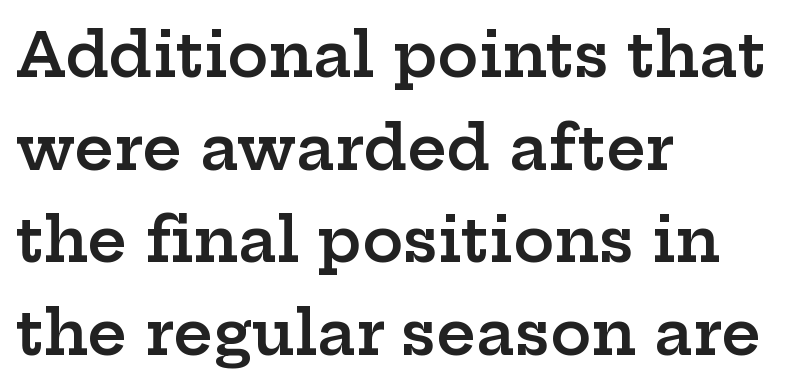
Q: Is the text bold? A: Semi-bold.
Q: Is the text italic (slanted)? A: No, it is upright.
Q: Is the typeface a serif or a sans-serif typeface? A: Serif.
Q: Is the text underlined? A: No.
Q: How is the paragraph aligned? A: Left-aligned.
Q: Is the spacing between letters normal or unusually wide? A: Normal.
Q: Is the spacing between lines tight, normal or loose? A: Normal.
Q: Width (condensed, normal, or wide)? A: Wide.
Q: Stroke contrast? A: Low.
Q: x-height? A: Medium.
Q: Monospaced? A: No.
